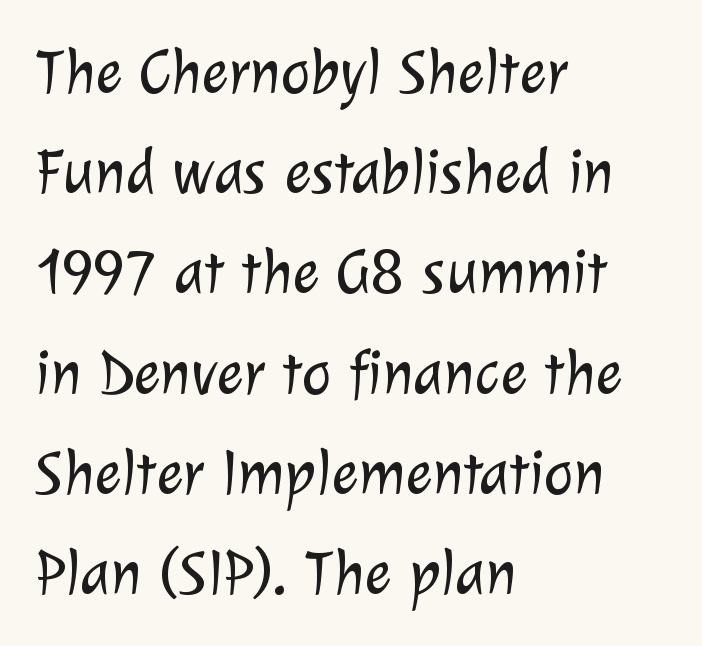
{"serif": "no", "bold": "no", "weight": "light", "width": "normal", "stroke_contrast": "low", "x_height": "medium", "monospaced": "no", "underline": "no", "align": "left", "line_spacing": "normal", "line_spacing_ratio": 1.59, "letter_spacing": "normal", "letter_spacing_em": 0.0, "glyph_px": 63}
